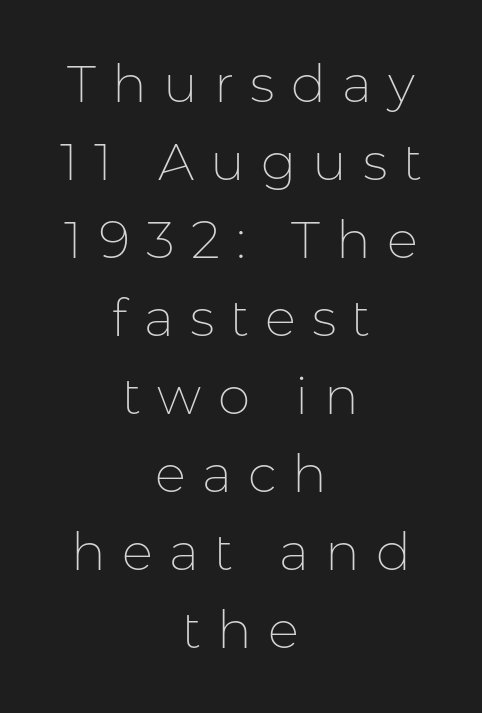
{"serif": "no", "italic": "no", "bold": "no", "weight": "thin", "width": "normal", "stroke_contrast": "low", "x_height": "medium", "monospaced": "no", "underline": "no", "align": "center", "line_spacing": "normal", "line_spacing_ratio": 1.5, "letter_spacing": "wide", "letter_spacing_em": 0.31, "glyph_px": 52}
